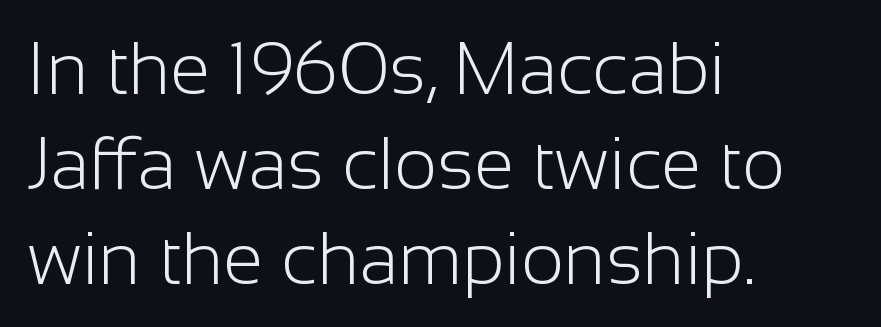
Italic: no, the glyphs are upright roman. Rows of type keep a routine distance in the vertical direction. The compositor pushed each line to the left boundary. Does extra space separate the letters? No, they use regular spacing. No chunkiness to these letters — they're not bold.
